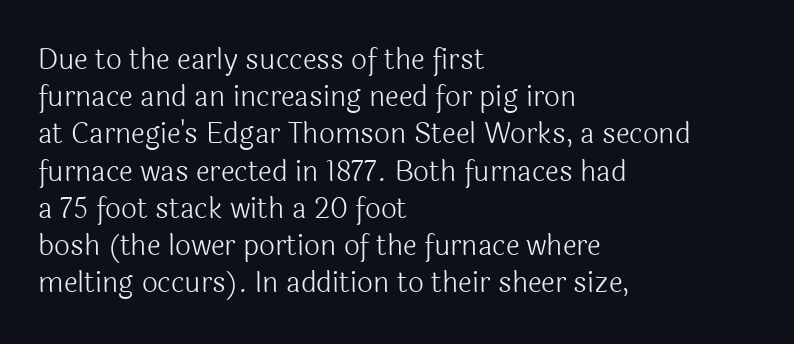
The image shows 28 px light sans-serif type, upright; set left-aligned, normal line spacing (1.33x), normal letter spacing, not underlined; a medium x-height.
